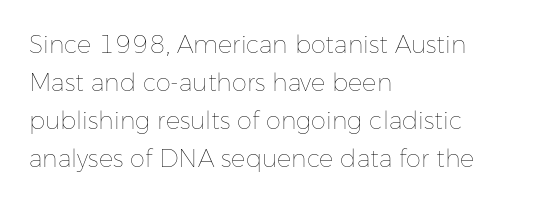
Q: Is the text bold? A: No.
Q: Is the text italic (slanted)? A: No, it is upright.
Q: Is the text underlined? A: No.
Q: How is the paragraph aligned? A: Left-aligned.
Q: Is the spacing between letters normal or unusually wide? A: Normal.
Q: Is the spacing between lines tight, normal or loose? A: Normal.
